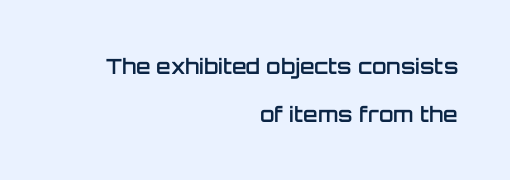
{"italic": "no", "bold": "semi", "underline": "no", "align": "right", "line_spacing": "loose", "line_spacing_ratio": 2.28, "letter_spacing": "normal", "letter_spacing_em": 0.0, "glyph_px": 21}
